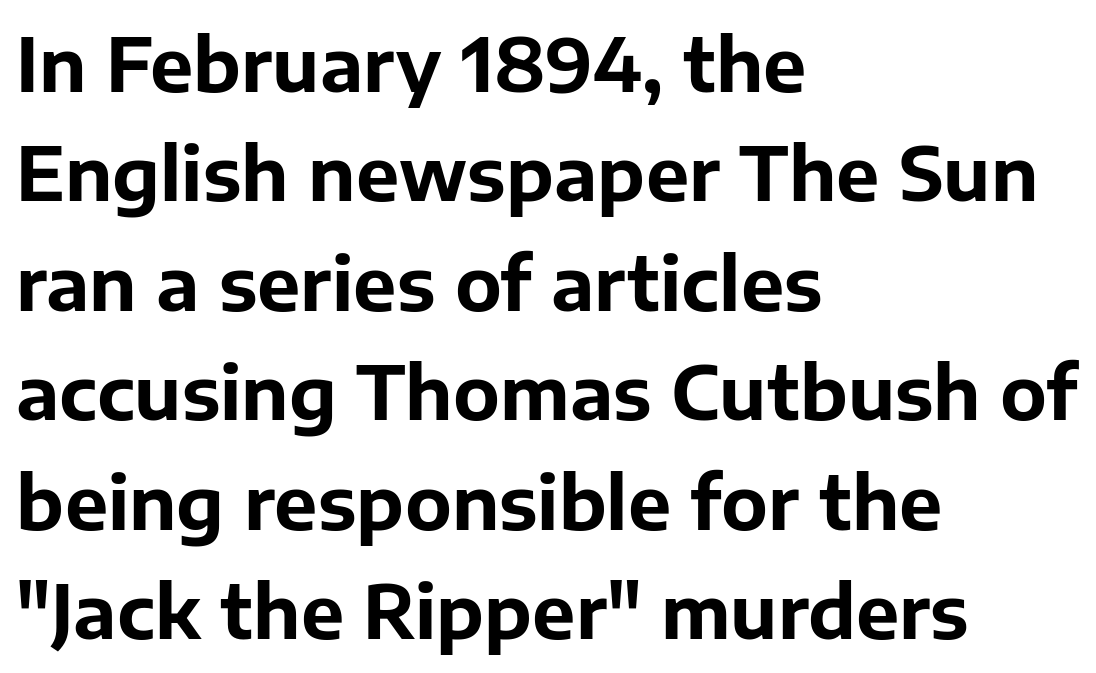
{"serif": "no", "italic": "no", "bold": "yes", "weight": "bold", "width": "normal", "stroke_contrast": "low", "x_height": "medium", "monospaced": "no", "underline": "no", "align": "left", "line_spacing": "normal", "line_spacing_ratio": 1.5, "letter_spacing": "normal", "letter_spacing_em": 0.0, "glyph_px": 73}
